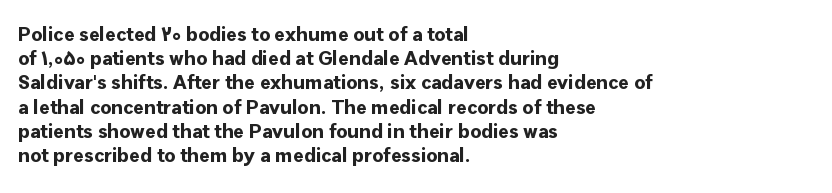
The image shows 20 px bold type, upright; set left-aligned, line spacing 1.21x, normal letter spacing, not underlined.
